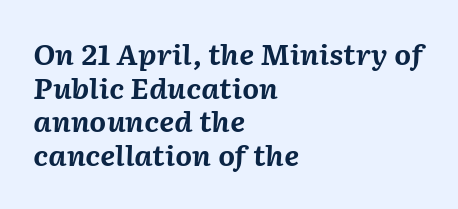
The lines are quadded left. Honestly, there is no underline to notice here at all. Every character sits at an angle, as italics do. I'd describe the lettering as bold — thick and assertive.
